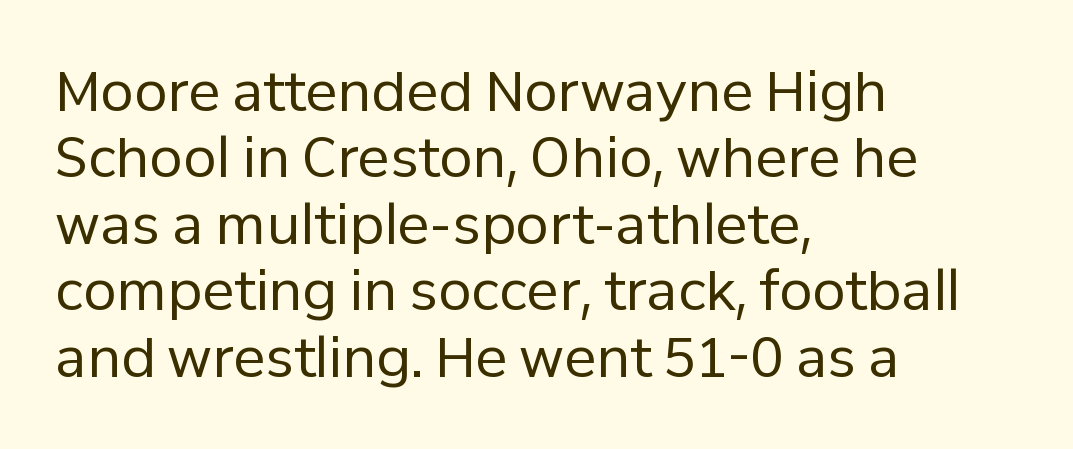
{"serif": "no", "italic": "no", "bold": "no", "weight": "regular", "width": "normal", "stroke_contrast": "low", "x_height": "medium", "monospaced": "no", "underline": "no", "align": "left", "line_spacing_ratio": 1.23, "letter_spacing": "normal", "letter_spacing_em": 0.0, "glyph_px": 54}
